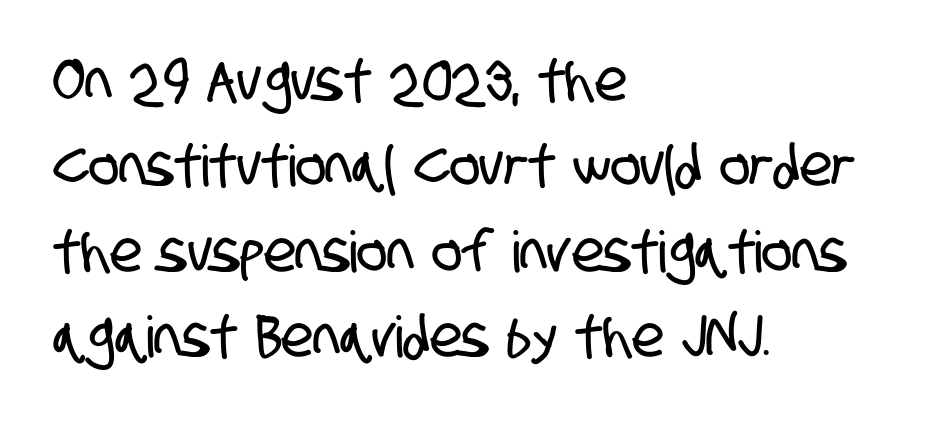
Q: Is the typeface a serif or a sans-serif typeface? A: Sans-serif.
Q: Is the text underlined? A: No.
Q: How is the paragraph aligned? A: Left-aligned.
Q: Is the spacing between letters normal or unusually wide? A: Normal.
Q: Is the spacing between lines tight, normal or loose? A: Normal.
Q: Width (condensed, normal, or wide)? A: Condensed.
Q: Stroke contrast? A: Low.
Q: x-height? A: Large.
Q: Monospaced? A: No.
